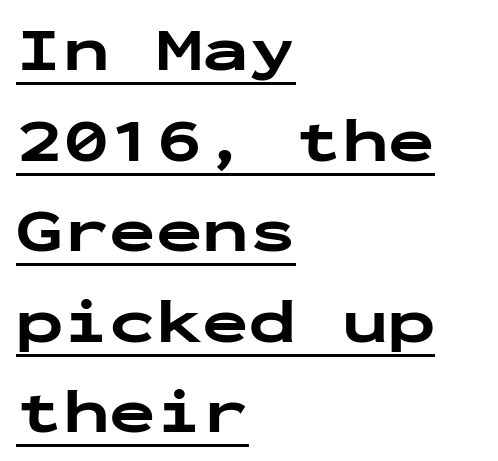
The image shows 62 px bold, wide sans-serif type, upright, monospaced; set left-aligned, normal line spacing (1.46x), normal letter spacing, underlined; low stroke contrast and a medium x-height.
